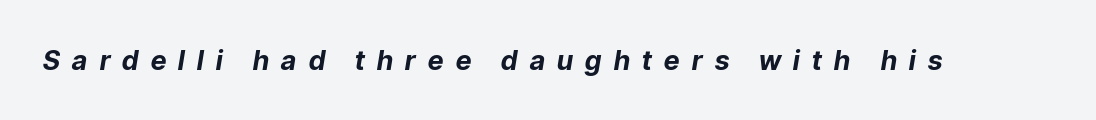
The image shows 27 px bold type, italic (leaning right); set unusually wide letter spacing (+0.46 em), not underlined.
